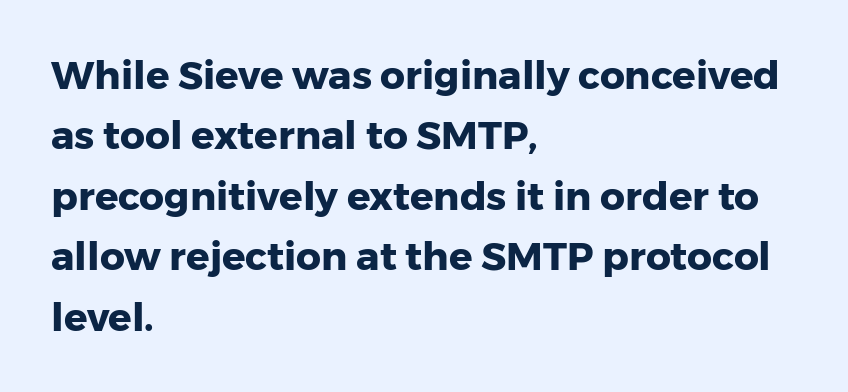
{"serif": "no", "italic": "no", "bold": "yes", "weight": "heavy", "width": "normal", "stroke_contrast": "low", "x_height": "medium", "monospaced": "no", "underline": "no", "align": "left", "line_spacing": "normal", "line_spacing_ratio": 1.55, "letter_spacing": "normal", "letter_spacing_em": 0.0, "glyph_px": 39}
